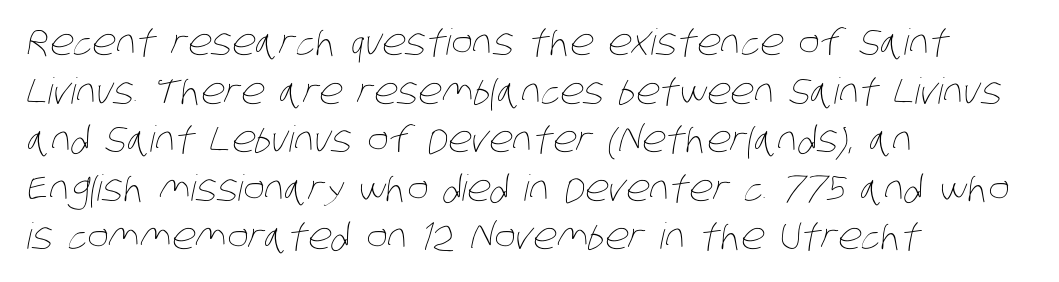
The image shows 36 px thin, condensed type; set left-aligned, normal line spacing (1.35x), normal letter spacing, not underlined; low stroke contrast and a large x-height.
